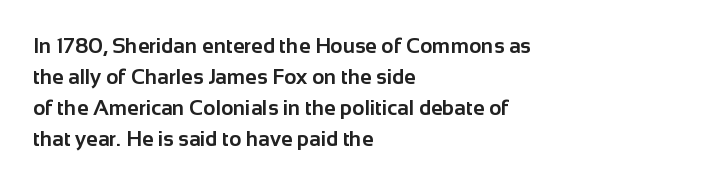
Posture: vertical. A classic flush-left, rag-right setting is used for this passage. Horizontal bands of white between lines are of average thickness. Each word holds together tightly as a unit, with standard inter-letter gaps. The font is running at its bold setting.
